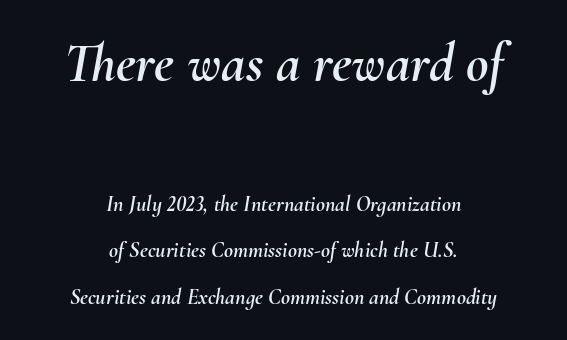
The image shows 55 px text type, italic (leaning right); set centered, loose line spacing (2.12x), normal letter spacing, not underlined; the first (top) block is 2.5x larger; medium stroke contrast and a small x-height.
